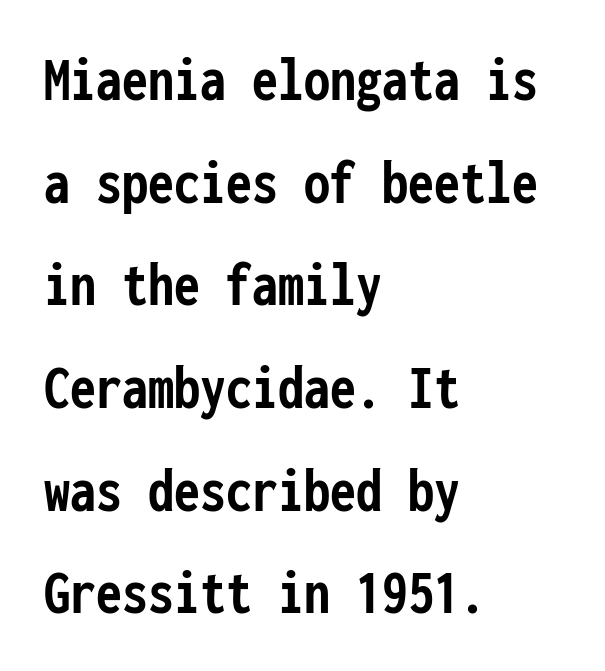
Baseline-to-baseline distance is the conventional proportion of letter height. The rendering uses typewriter-style spacing with identical character cells. The passage shown is typeset with a sans-serif family. A clean baseline with only descenders dipping below it. These lines stack with their left ends in a neat column. The type sits square on the baseline with zero lean.
